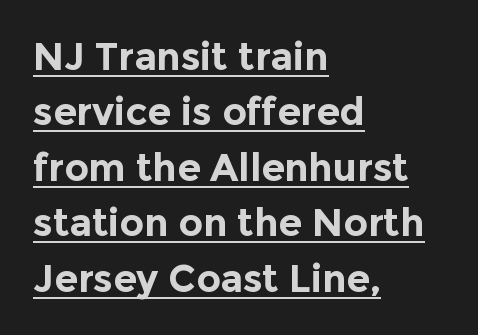
The typesetter chose a ragged-right arrangement here. The typesetting leans heavy: a genuine bold. The letters stand straight up with perfectly vertical stems. Proportional: the letters do not fall into vertical columns.
